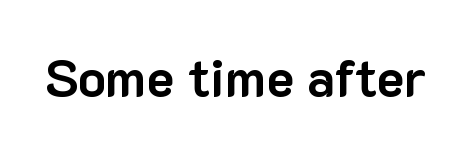
Q: Is the text bold? A: Yes.
Q: Is the text italic (slanted)? A: No, it is upright.
Q: Is the typeface a serif or a sans-serif typeface? A: Sans-serif.
Q: Is the text underlined? A: No.
Q: Is the spacing between letters normal or unusually wide? A: Normal.
Q: Width (condensed, normal, or wide)? A: Normal.
Q: Stroke contrast? A: Low.
Q: x-height? A: Medium.
Q: Monospaced? A: No.
